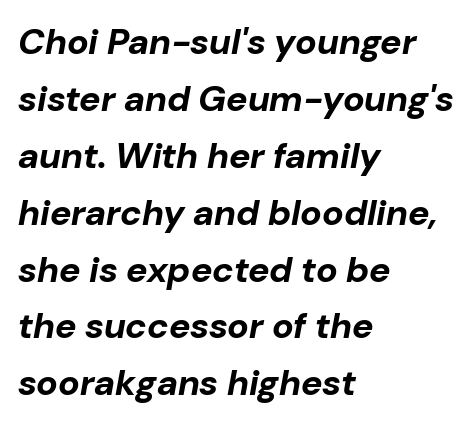
{"italic": "yes", "lean": "right", "slant_degrees": 10, "bold": "yes", "weight": "bold", "width": "normal", "stroke_contrast": "low", "x_height": "medium", "monospaced": "no", "underline": "no", "align": "left", "line_spacing": "normal", "line_spacing_ratio": 1.58, "letter_spacing": "normal", "letter_spacing_em": 0.0, "glyph_px": 36}
